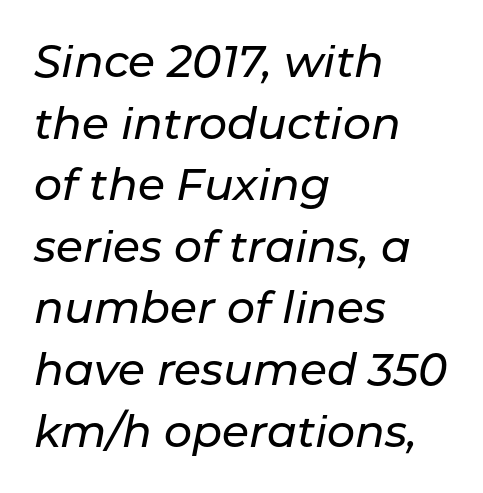
Q: Is the text italic (slanted)? A: Yes, it leans right by about 11 degrees.
Q: Is the text underlined? A: No.
Q: How is the paragraph aligned? A: Left-aligned.
Q: Is the spacing between letters normal or unusually wide? A: Normal.
Q: Is the spacing between lines tight, normal or loose? A: Normal.
Q: Width (condensed, normal, or wide)? A: Normal.
Q: Stroke contrast? A: Low.
Q: x-height? A: Medium.
Q: Monospaced? A: No.
